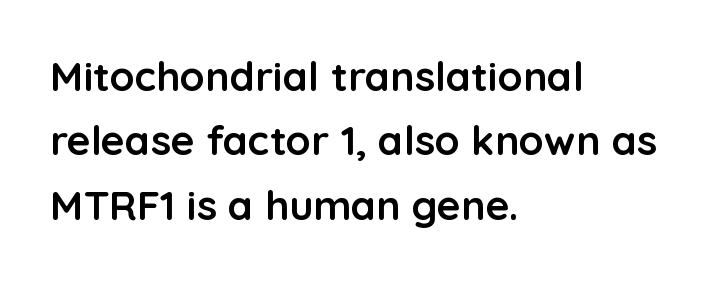
The image shows 41 px semibold sans-serif type, upright; set left-aligned, normal line spacing (1.57x), normal letter spacing, not underlined; low stroke contrast and a medium x-height.
